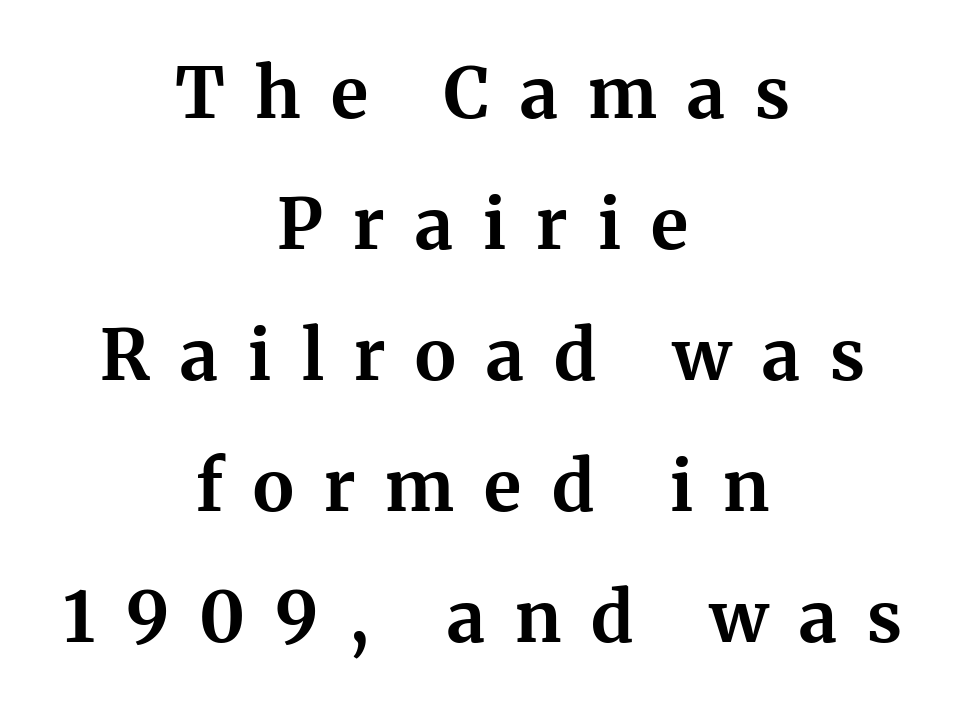
Notice how the passage keeps no hard edge, just a central spine. Strong, thick strokes mark this as bold type. A bare baseline throughout the passage. The axis of the letterforms is exactly vertical. Honestly, the letter spacing is so wide it's the main thing you notice.
